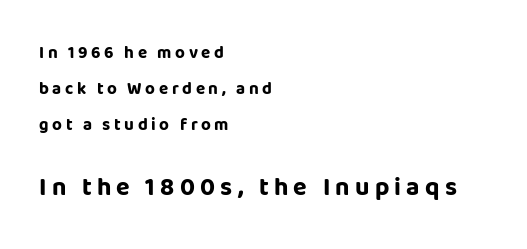
Caption: expanded tracking, letters set apart. No italicization has been applied; the sample stays upright. Plenty of ink on the page — the face is bold. Size hierarchy here favors the trailing block over the leading one. Does the leading feel generous? Absolutely, it's lavish. Line starts are locked; line ends wander.
